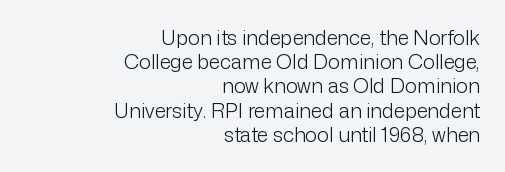
Check under the words: just untouched page. The typesetting does not lean heavy: it is not bold. The lettering stays uniformly vertical, giving the passage a roman look. All the whitespace from short lines collects on the left. How are the letters spaced? Ordinarily, with no added tracking.
